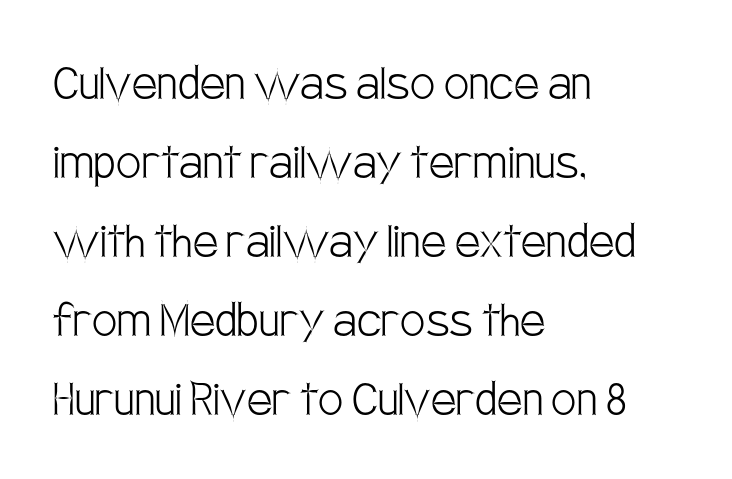
Tall strokes in this sample are plumb rather than angled. The letters look calm and open, with moderate or lighter stems. Notice how descenders clear the ascenders below comfortably — that's standard leading. Grotesque or geometric, the face here clearly has no serifs.
